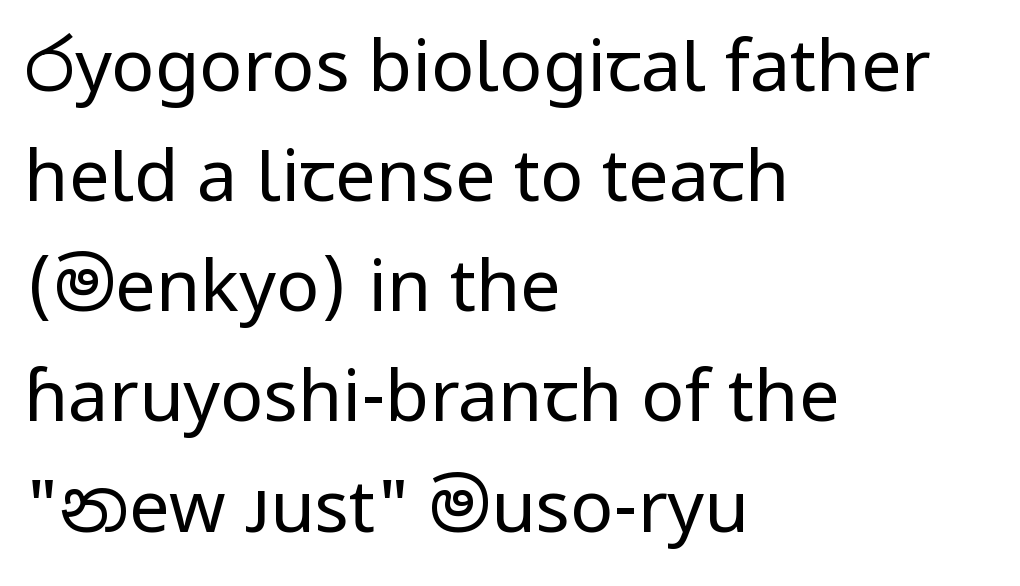
The image shows 72 px regular-weight sans-serif type, upright; set left-aligned, normal line spacing (1.53x), normal letter spacing, not underlined; low stroke contrast and a medium x-height.
